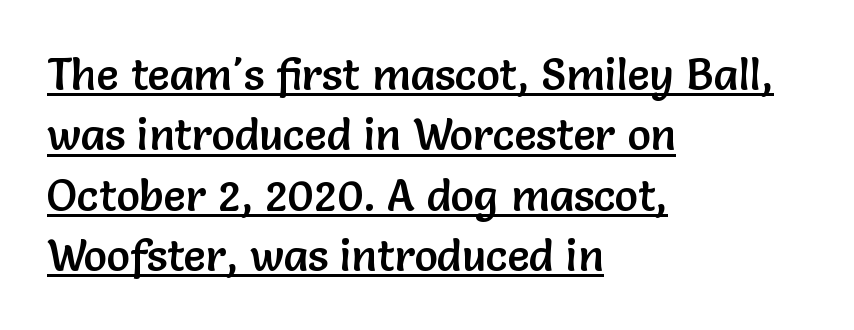
Q: Is the text italic (slanted)? A: No, it is upright.
Q: Is the typeface a serif or a sans-serif typeface? A: Sans-serif.
Q: Is the text underlined? A: Yes.
Q: How is the paragraph aligned? A: Left-aligned.
Q: Is the spacing between letters normal or unusually wide? A: Normal.
Q: Is the spacing between lines tight, normal or loose? A: Normal.
Q: Width (condensed, normal, or wide)? A: Normal.
Q: Stroke contrast? A: Low.
Q: x-height? A: Medium.
Q: Monospaced? A: No.
